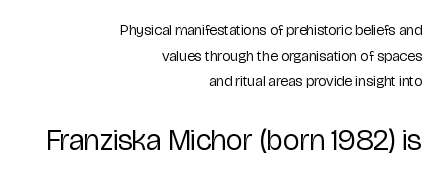
Q: Is the text bold? A: No.
Q: Is the text italic (slanted)? A: No, it is upright.
Q: Is the typeface a serif or a sans-serif typeface? A: Sans-serif.
Q: Is the text underlined? A: No.
Q: How is the paragraph aligned? A: Right-aligned.
Q: Is the spacing between letters normal or unusually wide? A: Normal.
Q: Which block of text is set in a larger size, the first (top) or the second (bottom)? A: The second (bottom) one.
Q: Width (condensed, normal, or wide)? A: Condensed.
Q: Stroke contrast? A: Low.
Q: x-height? A: Medium.
Q: Monospaced? A: No.
